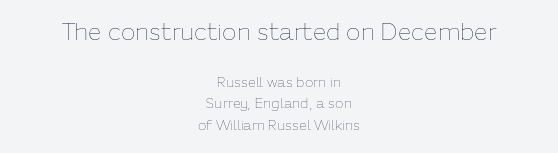
The image shows 24 px text type, upright; set centered, normal line spacing (1.53x), normal letter spacing, not underlined; the first (top) block is 1.71x larger.
